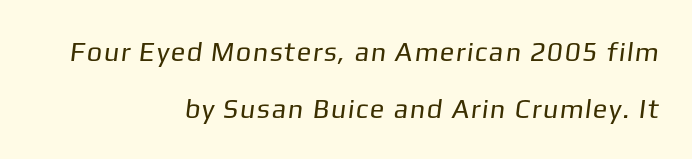
Q: Is the text bold? A: No.
Q: Is the text underlined? A: No.
Q: How is the paragraph aligned? A: Right-aligned.
Q: Is the spacing between lines tight, normal or loose? A: Loose.
